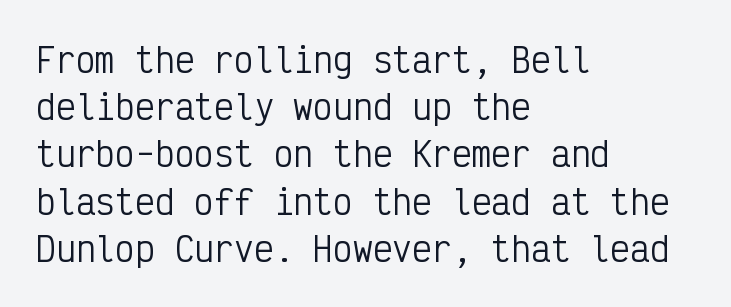
Q: Is the text bold? A: No.
Q: Is the text italic (slanted)? A: No, it is upright.
Q: Is the typeface a serif or a sans-serif typeface? A: Sans-serif.
Q: Is the text underlined? A: No.
Q: How is the paragraph aligned? A: Left-aligned.
Q: Is the spacing between letters normal or unusually wide? A: Normal.
Q: Is the spacing between lines tight, normal or loose? A: Normal.
Q: Width (condensed, normal, or wide)? A: Condensed.
Q: Stroke contrast? A: Low.
Q: x-height? A: Medium.
Q: Monospaced? A: Yes.
